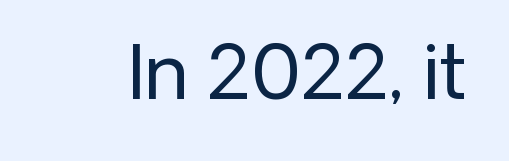
The image shows 74 px regular-weight sans-serif type, upright; set normal letter spacing, not underlined; low stroke contrast and a medium x-height.
